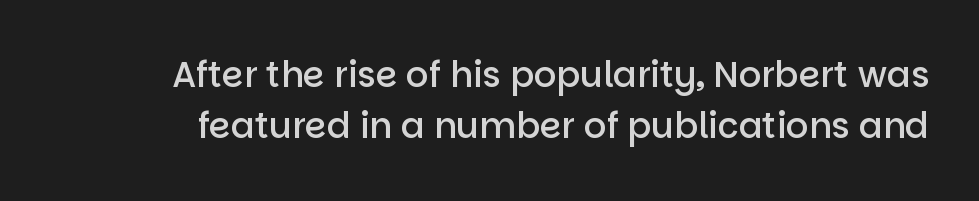
{"serif": "no", "italic": "no", "bold": "semi", "weight": "semibold", "width": "normal", "stroke_contrast": "low", "x_height": "large", "monospaced": "no", "underline": "no", "line_spacing": "normal", "line_spacing_ratio": 1.45, "letter_spacing": "normal", "letter_spacing_em": 0.0, "glyph_px": 35}
